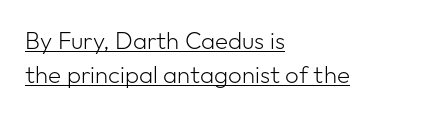
The image shows 24 px text type, upright; set left-aligned, normal line spacing (1.42x), normal letter spacing, underlined.
